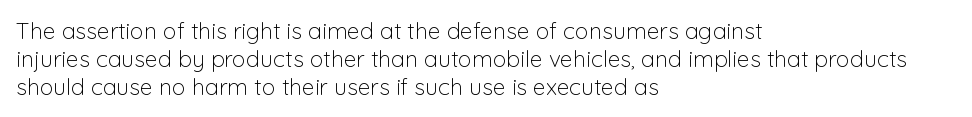
Q: Is the text bold? A: No.
Q: Is the text italic (slanted)? A: No, it is upright.
Q: Is the text underlined? A: No.
Q: How is the paragraph aligned? A: Left-aligned.
Q: Is the spacing between letters normal or unusually wide? A: Normal.
